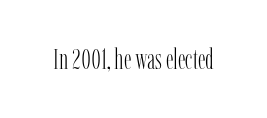
{"serif": "yes", "italic": "no", "bold": "no", "weight": "light", "width": "condensed", "stroke_contrast": "low", "x_height": "medium", "monospaced": "no", "underline": "no", "letter_spacing": "normal", "letter_spacing_em": 0.0, "glyph_px": 28}
